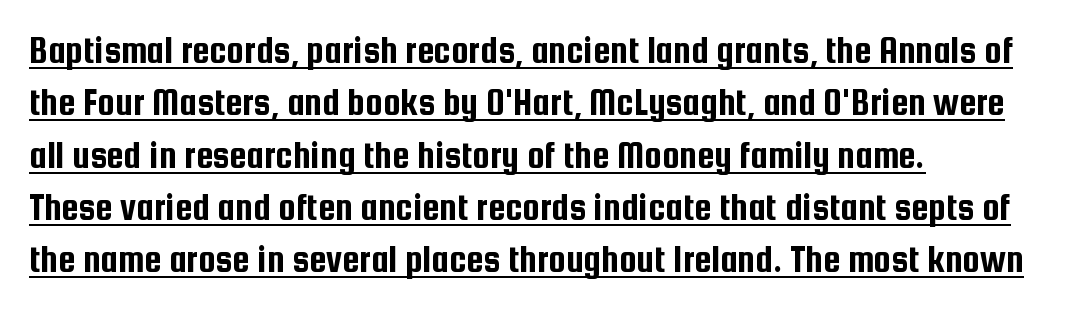
Q: Is the text italic (slanted)? A: No, it is upright.
Q: Is the typeface a serif or a sans-serif typeface? A: Sans-serif.
Q: Is the text underlined? A: Yes.
Q: How is the paragraph aligned? A: Left-aligned.
Q: Is the spacing between letters normal or unusually wide? A: Normal.
Q: Is the spacing between lines tight, normal or loose? A: Normal.
Q: Width (condensed, normal, or wide)? A: Condensed.
Q: Stroke contrast? A: Low.
Q: x-height? A: Medium.
Q: Monospaced? A: No.
